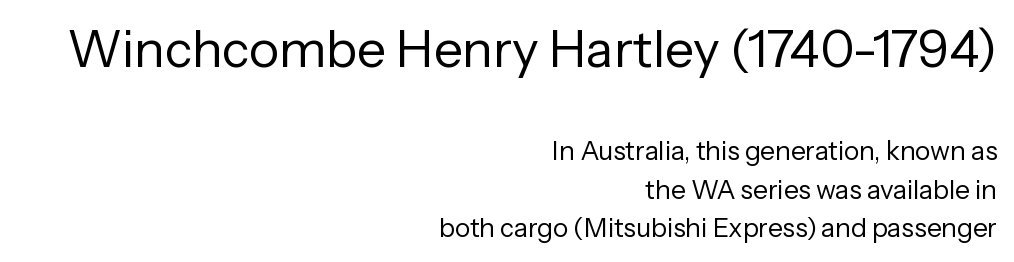
Q: Is the text bold? A: No.
Q: Is the text italic (slanted)? A: No, it is upright.
Q: Is the typeface a serif or a sans-serif typeface? A: Sans-serif.
Q: Is the text underlined? A: No.
Q: How is the paragraph aligned? A: Right-aligned.
Q: Is the spacing between letters normal or unusually wide? A: Normal.
Q: Is the spacing between lines tight, normal or loose? A: Normal.
Q: Which block of text is set in a larger size, the first (top) or the second (bottom)? A: The first (top) one.
Q: Width (condensed, normal, or wide)? A: Normal.
Q: Stroke contrast? A: Low.
Q: x-height? A: Medium.
Q: Monospaced? A: No.
